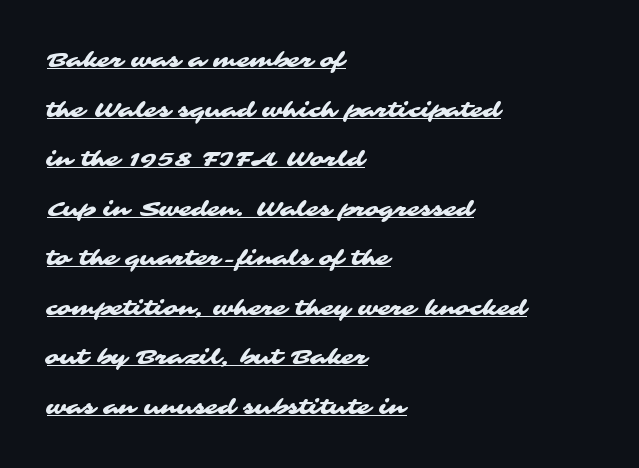
Check the space under the baseline: a stroke is drawn there. Caption: standard tracking, unaltered. A student would call this left alignment; a typographer would say flush left, rag right. This sample trades compactness for vertical openness between lines.
